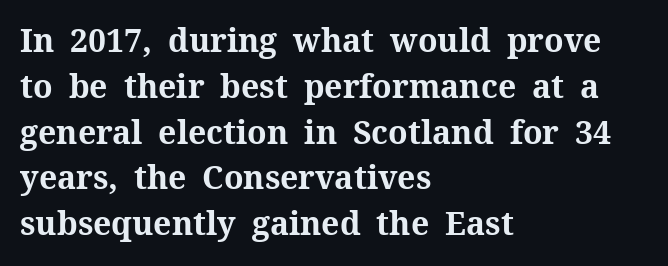
{"serif": "yes", "italic": "no", "bold": "yes", "weight": "bold", "width": "normal", "stroke_contrast": "medium", "x_height": "medium", "monospaced": "no", "underline": "no", "align": "left", "line_spacing": "normal", "line_spacing_ratio": 1.43, "letter_spacing": "normal", "letter_spacing_em": 0.0, "glyph_px": 32}
